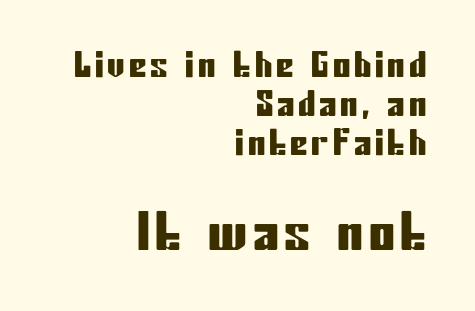
Each row of text sits above clean, open space. The letters in the lower block stand taller than those in the block above. Notice how the passage keeps a crisp vertical edge on the right only. I'd call this a sans setting — the letters go barefoot. A typesetter would call this proportional, since set widths differ per character. The leading is snug, giving the passage a crowded texture.
